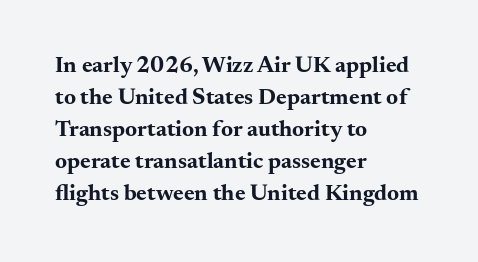
{"italic": "no", "bold": "yes", "underline": "no", "align": "left", "line_spacing": "normal", "line_spacing_ratio": 1.39, "letter_spacing": "normal", "letter_spacing_em": 0.0, "glyph_px": 23}
